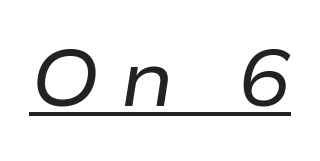
{"italic": "yes", "lean": "right", "slant_degrees": 9, "bold": "no", "weight": "regular", "width": "wide", "stroke_contrast": "low", "x_height": "medium", "monospaced": "no", "underline": "yes", "letter_spacing": "wide", "letter_spacing_em": 0.25, "glyph_px": 78}
